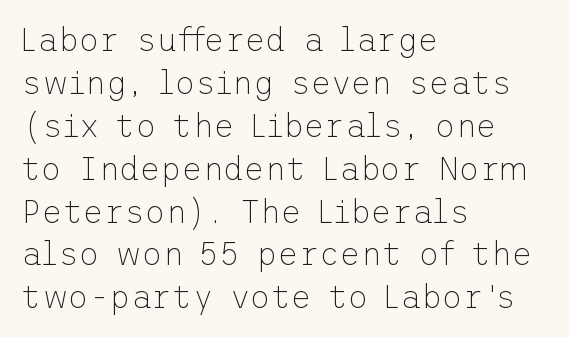
Is there any slant? The stems are plumb. The letters carry no serifs — their stems end cleanly without finishing strokes. Short note: letters normally spaced. Alignment: flush left.
